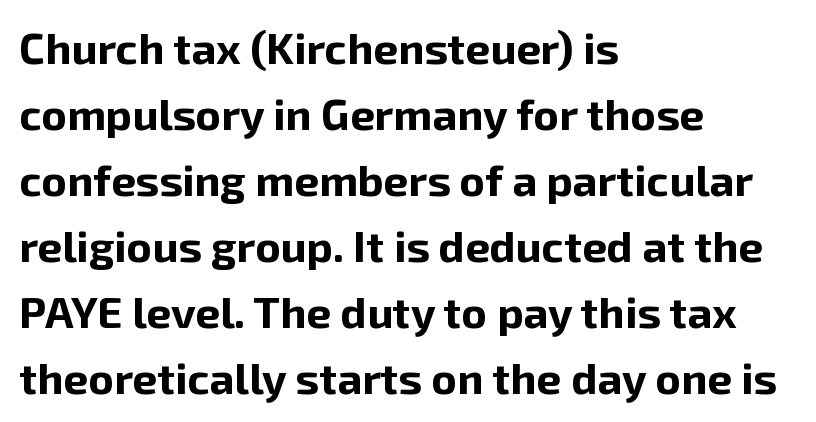
Q: Is the text bold? A: Yes.
Q: Is the text italic (slanted)? A: No, it is upright.
Q: Is the typeface a serif or a sans-serif typeface? A: Sans-serif.
Q: Is the text underlined? A: No.
Q: How is the paragraph aligned? A: Left-aligned.
Q: Is the spacing between letters normal or unusually wide? A: Normal.
Q: Is the spacing between lines tight, normal or loose? A: Normal.
Q: Width (condensed, normal, or wide)? A: Normal.
Q: Stroke contrast? A: Low.
Q: x-height? A: Medium.
Q: Monospaced? A: No.
